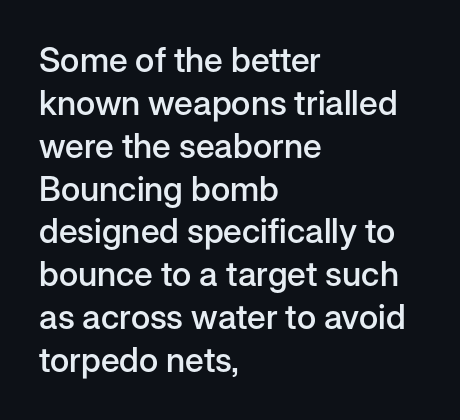
Q: Is the text bold? A: Semi-bold.
Q: Is the text italic (slanted)? A: No, it is upright.
Q: Is the typeface a serif or a sans-serif typeface? A: Sans-serif.
Q: Is the text underlined? A: No.
Q: How is the paragraph aligned? A: Left-aligned.
Q: Is the spacing between letters normal or unusually wide? A: Normal.
Q: Is the spacing between lines tight, normal or loose? A: Normal.
Q: Width (condensed, normal, or wide)? A: Normal.
Q: Stroke contrast? A: Low.
Q: x-height? A: Medium.
Q: Monospaced? A: No.
